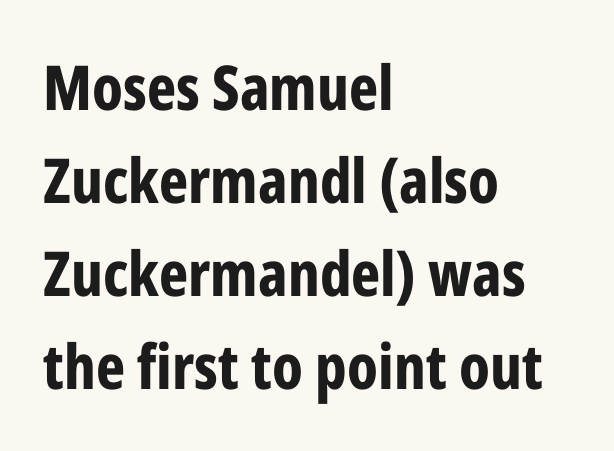
The image shows 62 px bold, condensed sans-serif type, upright; set left-aligned, normal line spacing (1.5x), normal letter spacing, not underlined; low stroke contrast and a medium x-height.
